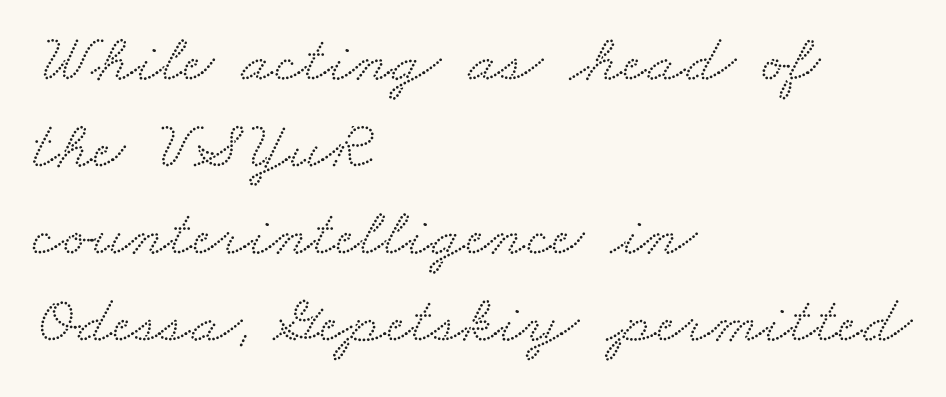
The image shows 69 px wide serif type; set left-aligned, normal line spacing (1.26x), normal letter spacing, not underlined; medium stroke contrast and a small x-height.
